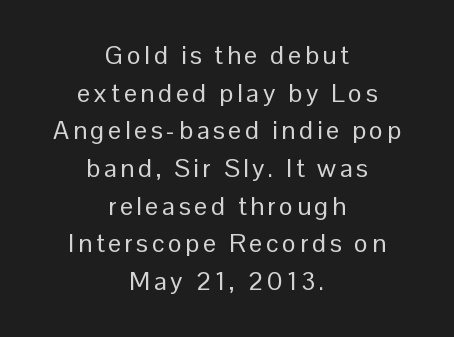
Q: Is the text bold? A: No.
Q: Is the text italic (slanted)? A: No, it is upright.
Q: Is the text underlined? A: No.
Q: How is the paragraph aligned? A: Centered.
Q: Is the spacing between lines tight, normal or loose? A: Normal.
